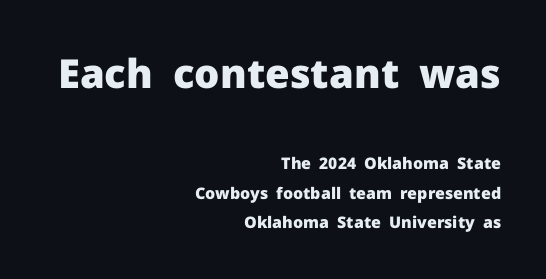
The paragraph shown leans on its right margin. Weight check: bold — yes, fully. The specimen omits any rule beneath the text block's lines. Is the lower block the larger one? No — the upper block carries the bigger type. Is there any slant? The stems are plumb. The font family rendered here belongs to the sans-serif group.
